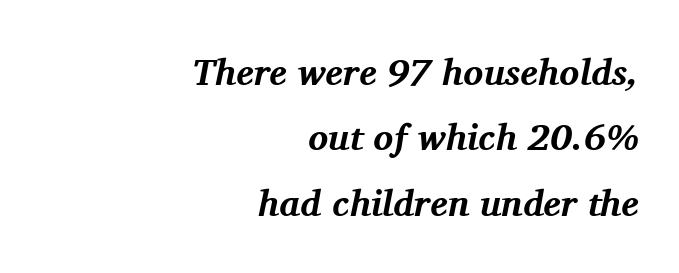
The image shows 37 px bold serif type, italic (leaning right); set right-aligned, line spacing 1.77x, normal letter spacing, not underlined; medium stroke contrast and a medium x-height.
